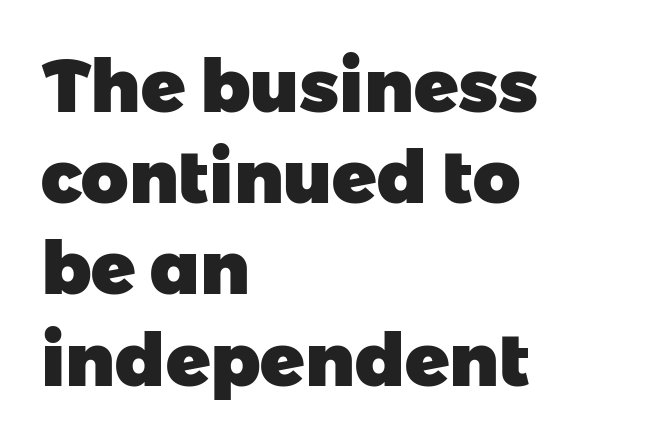
{"serif": "no", "bold": "yes", "weight": "heavy", "width": "normal", "stroke_contrast": "low", "x_height": "medium", "monospaced": "no", "underline": "no", "align": "left", "line_spacing": "normal", "line_spacing_ratio": 1.25, "letter_spacing": "normal", "letter_spacing_em": 0.0, "glyph_px": 73}
